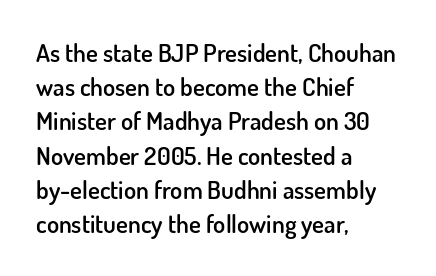
{"italic": "no", "bold": "semi", "underline": "no", "align": "left", "line_spacing": "normal", "line_spacing_ratio": 1.37, "letter_spacing": "normal", "letter_spacing_em": 0.0, "glyph_px": 25}
